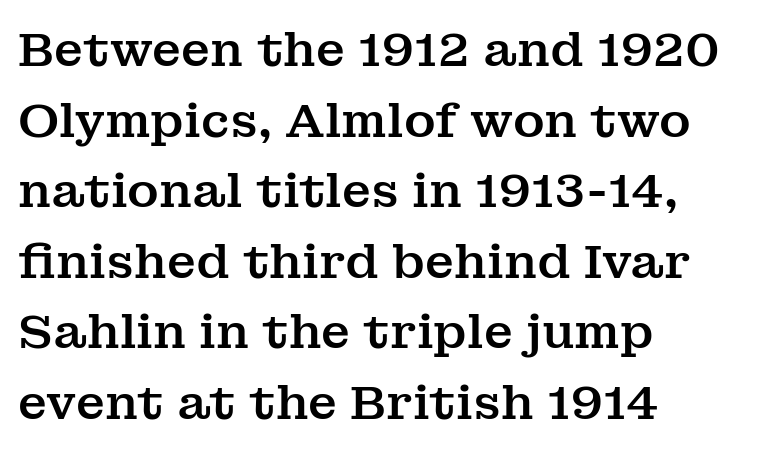
Each letter keeps its own natural width here, so spacing adapts to shape. The zone under the glyphs is completely vacant. The passage shown has conventional tracking throughout. Horizontally, the lines are justified to the leading edge only. This is serif lettering, the kind often seen in printed books.
